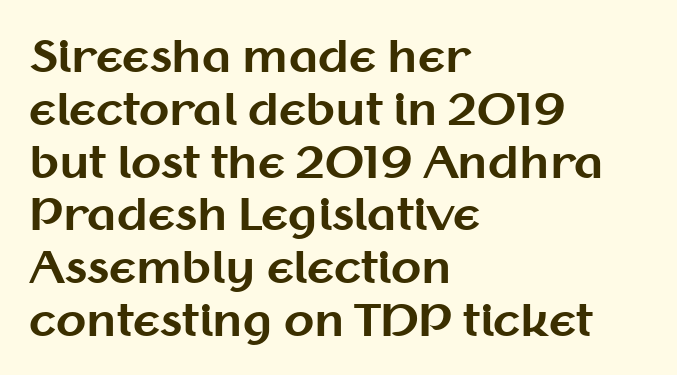
Q: Is the text bold? A: Yes.
Q: Is the text italic (slanted)? A: No, it is upright.
Q: Is the typeface a serif or a sans-serif typeface? A: Sans-serif.
Q: Is the text underlined? A: No.
Q: How is the paragraph aligned? A: Left-aligned.
Q: Is the spacing between letters normal or unusually wide? A: Normal.
Q: Width (condensed, normal, or wide)? A: Normal.
Q: Stroke contrast? A: Medium.
Q: x-height? A: Medium.
Q: Monospaced? A: No.
